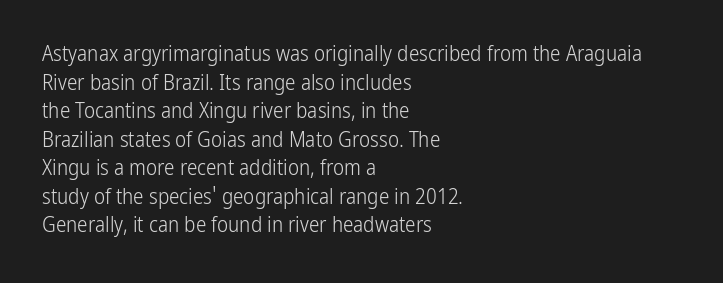
Q: Is the text bold? A: No.
Q: Is the text italic (slanted)? A: No, it is upright.
Q: Is the text underlined? A: No.
Q: How is the paragraph aligned? A: Left-aligned.
Q: Is the spacing between letters normal or unusually wide? A: Normal.
Q: Is the spacing between lines tight, normal or loose? A: Normal.
